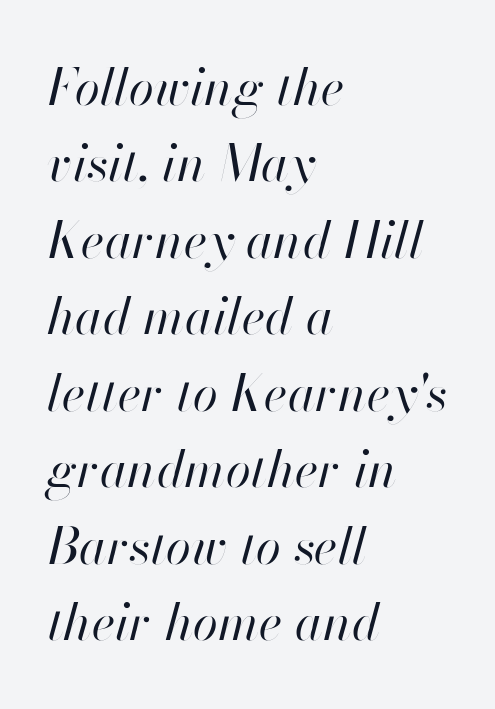
{"italic": "yes", "lean": "right", "slant_degrees": 13, "bold": "no", "weight": "regular", "width": "normal", "stroke_contrast": "high", "x_height": "small", "monospaced": "no", "underline": "no", "align": "left", "line_spacing": "normal", "line_spacing_ratio": 1.5, "letter_spacing": "normal", "letter_spacing_em": 0.0, "glyph_px": 51}
